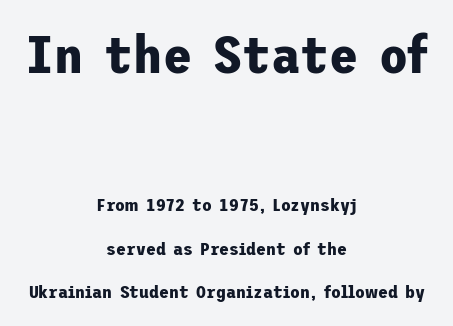
{"serif": "no", "italic": "no", "bold": "yes", "weight": "bold", "width": "normal", "stroke_contrast": "low", "x_height": "medium", "underline": "no", "align": "center", "line_spacing": "loose", "line_spacing_ratio": 2.41, "letter_spacing": "normal", "letter_spacing_em": 0.0, "larger_block": "first", "size_ratio": 2.94, "glyph_px": 53}
